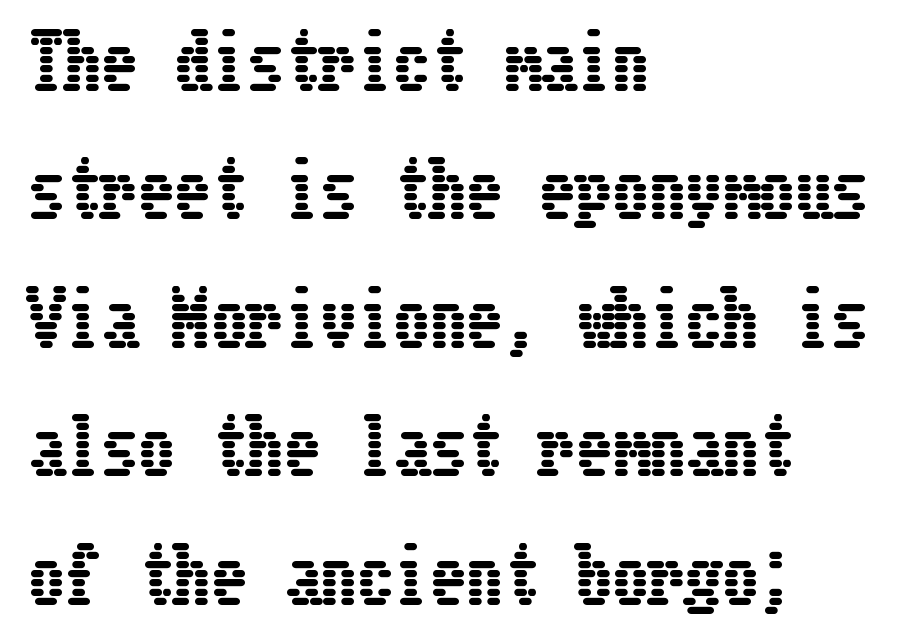
A typesetter would mark this as roman, not italic. The line texture is even and compact thanks to regular tracking. All the whitespace from short lines collects on the right. Clear beneath every line of the passage.
